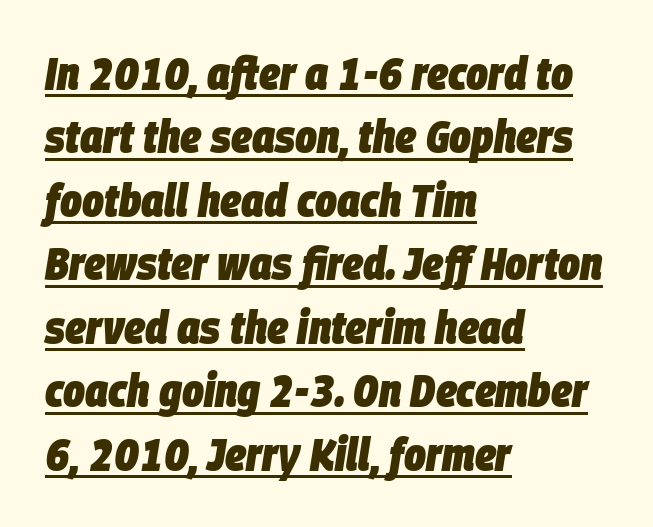
Each word holds together tightly as a unit, with standard inter-letter gaps. Italic? Definitely — the glyphs are oblique. Teacher's note: observe the even left margin — that is flush-left alignment. The rendering uses natural spacing where letterforms have individual widths. Does the weight exceed regular? Yes, all the way to bold. Check the space under the baseline: a stroke is drawn there.
